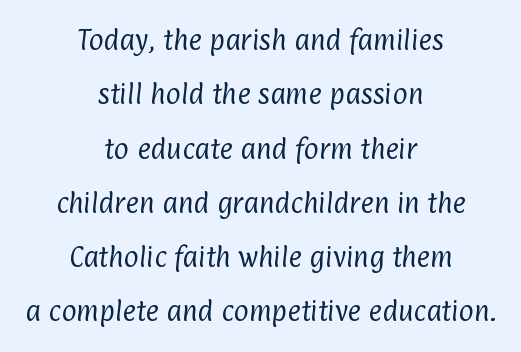
Q: Is the text bold? A: No.
Q: Is the text underlined? A: No.
Q: How is the paragraph aligned? A: Centered.
Q: Is the spacing between letters normal or unusually wide? A: Normal.
Q: Is the spacing between lines tight, normal or loose? A: Loose.
